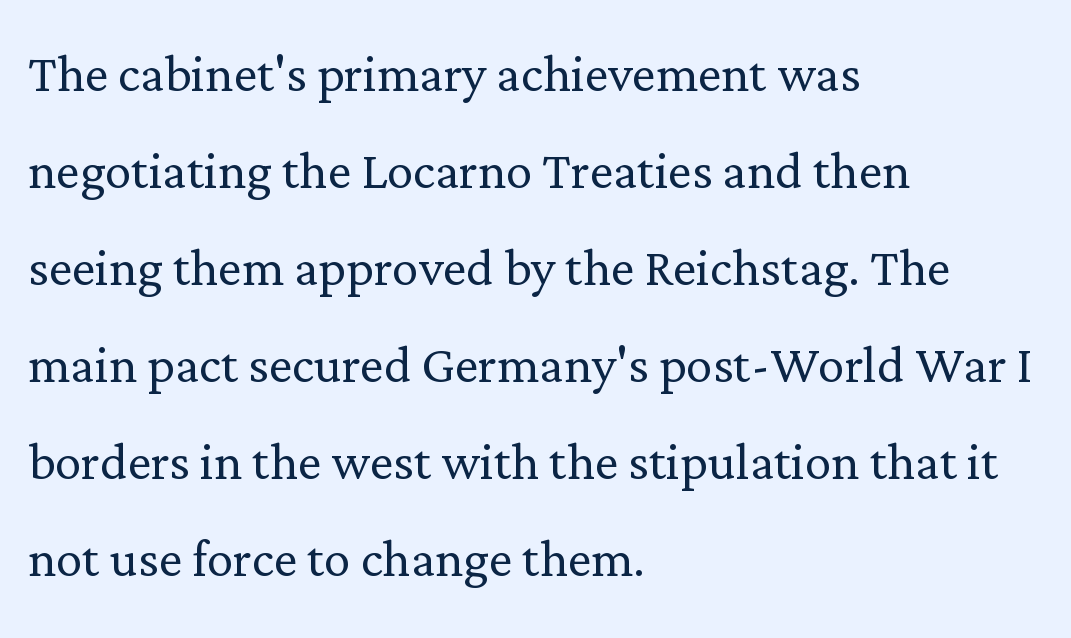
What's the leading like? Ordinary, nothing unusual. The rendering uses natural spacing where letterforms have individual widths. The area under the type is left untouched. The ragged edge is on the right, which tells us the setting is flush left.
